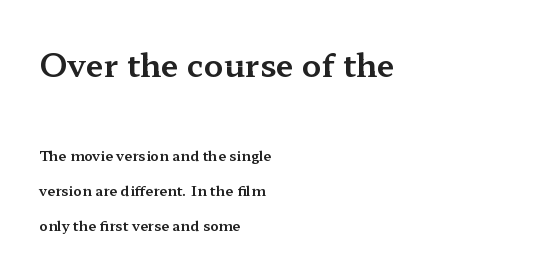
Glance below the letters and you will spot only blank space. Where is the straight margin? On the left. Regarding serifs, this sample has them. Do the letters lean? They stand straight.
